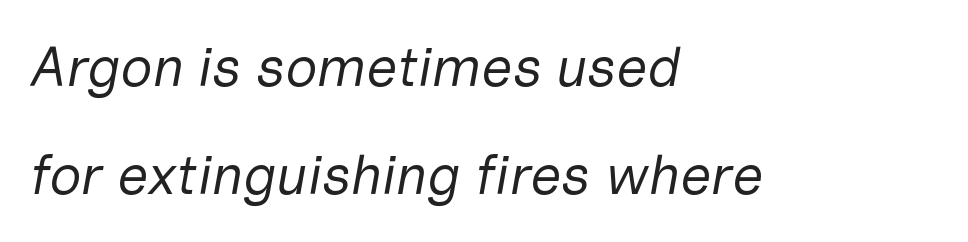
Q: Is the text bold? A: No.
Q: Is the text italic (slanted)? A: Yes, it leans right by about 10 degrees.
Q: Is the text underlined? A: No.
Q: How is the paragraph aligned? A: Left-aligned.
Q: Is the spacing between letters normal or unusually wide? A: Normal.
Q: Is the spacing between lines tight, normal or loose? A: Loose.
Q: Width (condensed, normal, or wide)? A: Normal.
Q: Stroke contrast? A: Low.
Q: x-height? A: Medium.
Q: Monospaced? A: No.
